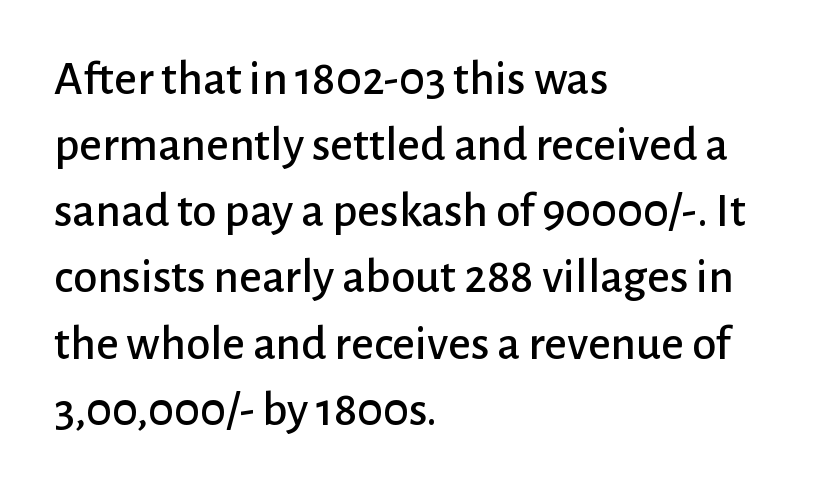
Q: Is the text italic (slanted)? A: No, it is upright.
Q: Is the typeface a serif or a sans-serif typeface? A: Sans-serif.
Q: Is the text underlined? A: No.
Q: How is the paragraph aligned? A: Left-aligned.
Q: Is the spacing between letters normal or unusually wide? A: Normal.
Q: Is the spacing between lines tight, normal or loose? A: Normal.
Q: Width (condensed, normal, or wide)? A: Normal.
Q: Stroke contrast? A: Low.
Q: x-height? A: Medium.
Q: Monospaced? A: No.
